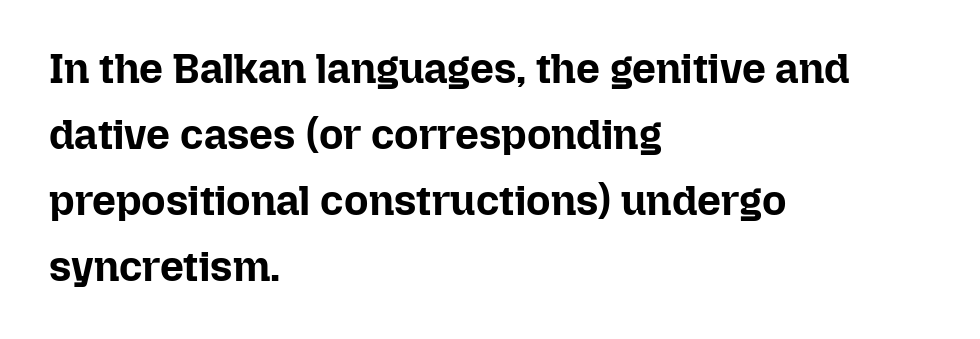
Q: Is the text bold? A: Yes.
Q: Is the text italic (slanted)? A: No, it is upright.
Q: Is the text underlined? A: No.
Q: How is the paragraph aligned? A: Left-aligned.
Q: Is the spacing between letters normal or unusually wide? A: Normal.
Q: Is the spacing between lines tight, normal or loose? A: Normal.
Q: Width (condensed, normal, or wide)? A: Normal.
Q: Stroke contrast? A: Low.
Q: x-height? A: Medium.
Q: Monospaced? A: No.
